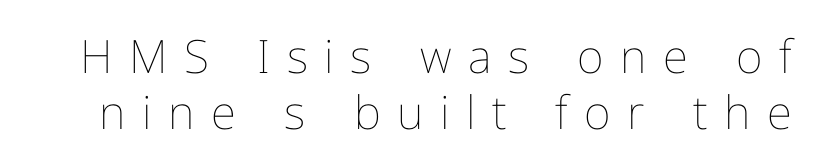
Q: Is the text bold? A: No.
Q: Is the text italic (slanted)? A: No, it is upright.
Q: Is the text underlined? A: No.
Q: Is the spacing between letters normal or unusually wide? A: Unusually wide.
Q: Width (condensed, normal, or wide)? A: Normal.
Q: Stroke contrast? A: Low.
Q: x-height? A: Medium.
Q: Monospaced? A: No.
